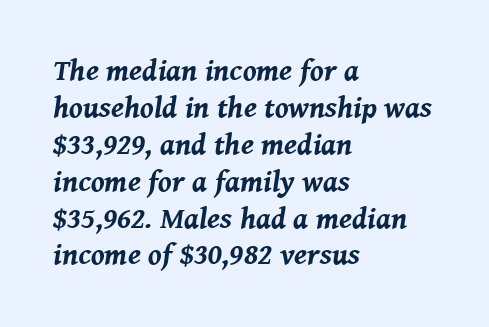
{"italic": "yes", "lean": "right", "slant_degrees": 8, "bold": "yes", "weight": "bold", "width": "normal", "stroke_contrast": "medium", "x_height": "medium", "monospaced": "no", "underline": "no", "align": "left", "line_spacing_ratio": 1.23, "letter_spacing": "normal", "letter_spacing_em": 0.0, "glyph_px": 30}
